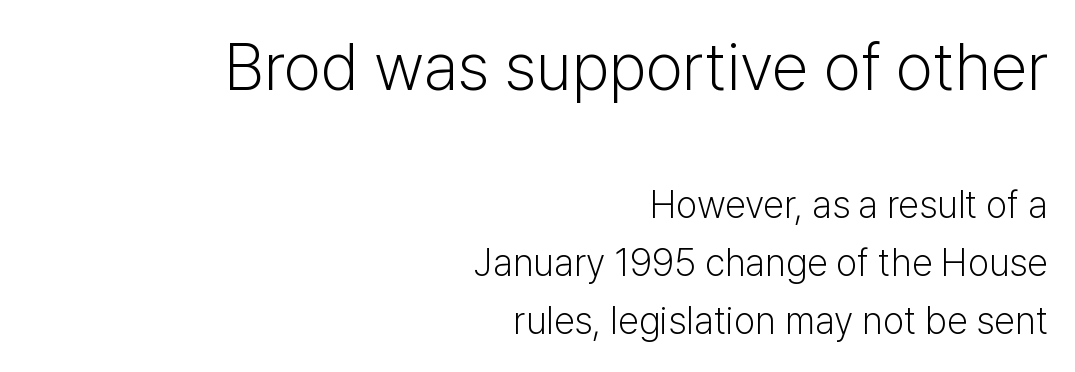
Q: Is the text bold? A: No.
Q: Is the text italic (slanted)? A: No, it is upright.
Q: Is the typeface a serif or a sans-serif typeface? A: Sans-serif.
Q: Is the text underlined? A: No.
Q: How is the paragraph aligned? A: Right-aligned.
Q: Is the spacing between letters normal or unusually wide? A: Normal.
Q: Is the spacing between lines tight, normal or loose? A: Normal.
Q: Which block of text is set in a larger size, the first (top) or the second (bottom)? A: The first (top) one.
Q: Width (condensed, normal, or wide)? A: Normal.
Q: Stroke contrast? A: Low.
Q: x-height? A: Medium.
Q: Monospaced? A: No.
